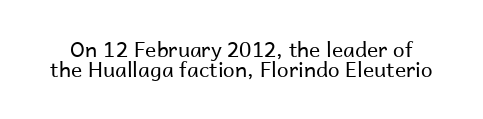
Q: Is the text bold? A: No.
Q: Is the text italic (slanted)? A: No, it is upright.
Q: Is the text underlined? A: No.
Q: Is the spacing between letters normal or unusually wide? A: Normal.
Q: Is the spacing between lines tight, normal or loose? A: Tight.
